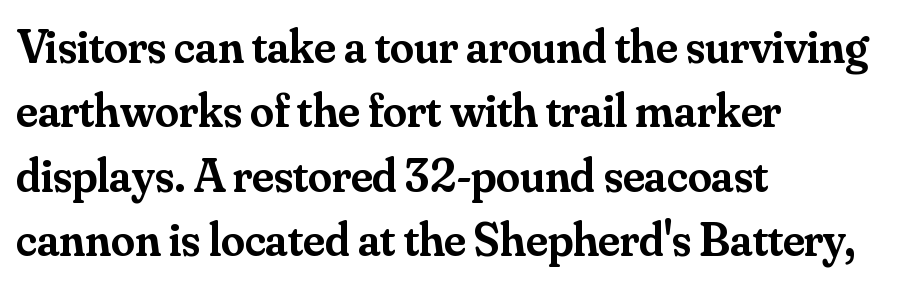
Q: Is the text bold? A: Semi-bold.
Q: Is the text italic (slanted)? A: No, it is upright.
Q: Is the typeface a serif or a sans-serif typeface? A: Serif.
Q: Is the text underlined? A: No.
Q: How is the paragraph aligned? A: Left-aligned.
Q: Is the spacing between letters normal or unusually wide? A: Normal.
Q: Is the spacing between lines tight, normal or loose? A: Normal.
Q: Width (condensed, normal, or wide)? A: Normal.
Q: Stroke contrast? A: Medium.
Q: x-height? A: Small.
Q: Monospaced? A: No.
